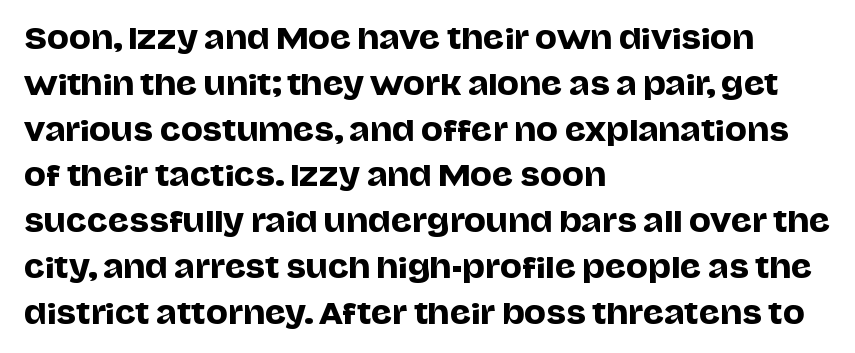
The image shows 29 px sans-serif type, upright; set left-aligned, normal line spacing (1.58x), normal letter spacing, not underlined; low stroke contrast and a large x-height.
